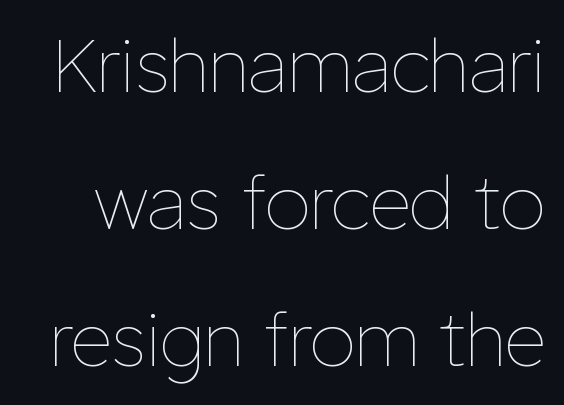
Q: Is the text bold? A: No.
Q: Is the text italic (slanted)? A: No, it is upright.
Q: Is the text underlined? A: No.
Q: Is the spacing between letters normal or unusually wide? A: Normal.
Q: Width (condensed, normal, or wide)? A: Normal.
Q: Stroke contrast? A: Low.
Q: x-height? A: Medium.
Q: Monospaced? A: No.
